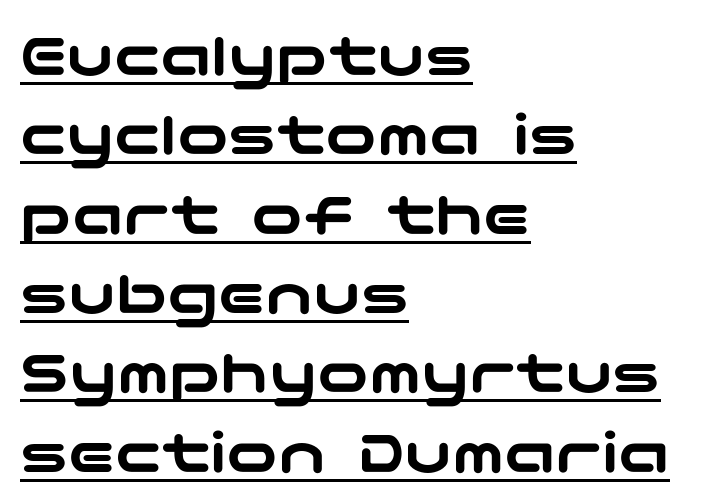
Q: Is the text italic (slanted)? A: No, it is upright.
Q: Is the typeface a serif or a sans-serif typeface? A: Sans-serif.
Q: Is the text underlined? A: Yes.
Q: How is the paragraph aligned? A: Left-aligned.
Q: Is the spacing between letters normal or unusually wide? A: Normal.
Q: Width (condensed, normal, or wide)? A: Wide.
Q: Stroke contrast? A: Low.
Q: x-height? A: Medium.
